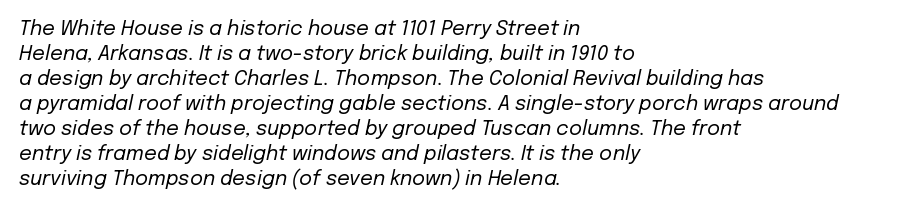
The characters are drawn with everyday or finer stroke widths. Bare-footed words on every line. In terms of letterspacing, this is plain default setting. The font's italic variant was chosen for this text.
